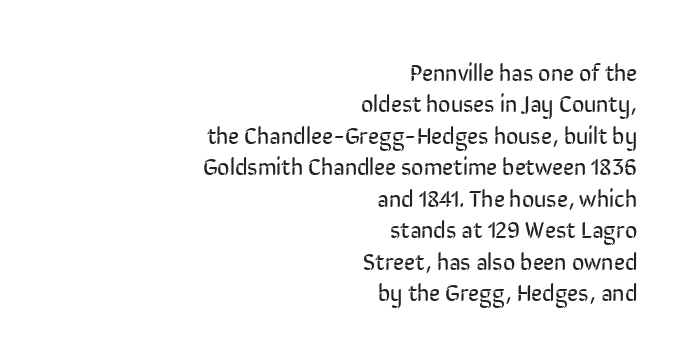
The foot of each line stays bare and open. Leading matches the norm, producing a regular column. Weight class: somewhere from thin through regular. Caption: standard tracking, unaltered.
